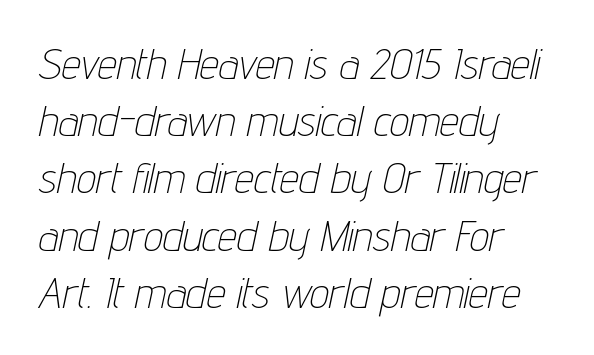
This reads as an unemphasized weight, regular at the heaviest. Does extra space separate the letters? No, they use regular spacing. Reading down the block, your eye returns to a fixed left position each line. The rendering uses a moderate line-height, typical for paragraphs.
